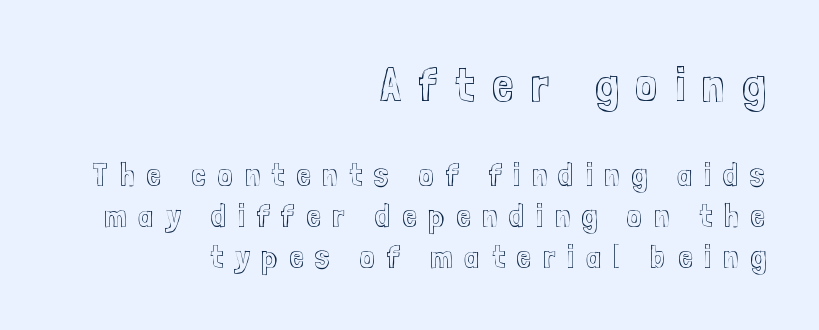
The image shows 49 px condensed type, upright; set right-aligned, line spacing 1.24x, unusually wide letter spacing (+0.36 em), not underlined; the first (top) block is 1.48x larger; a medium x-height.
